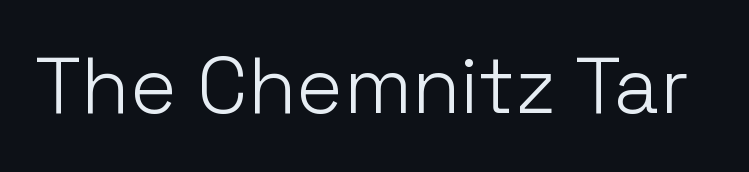
The image shows 79 px light sans-serif type, upright; set normal letter spacing, not underlined; low stroke contrast and a medium x-height.
